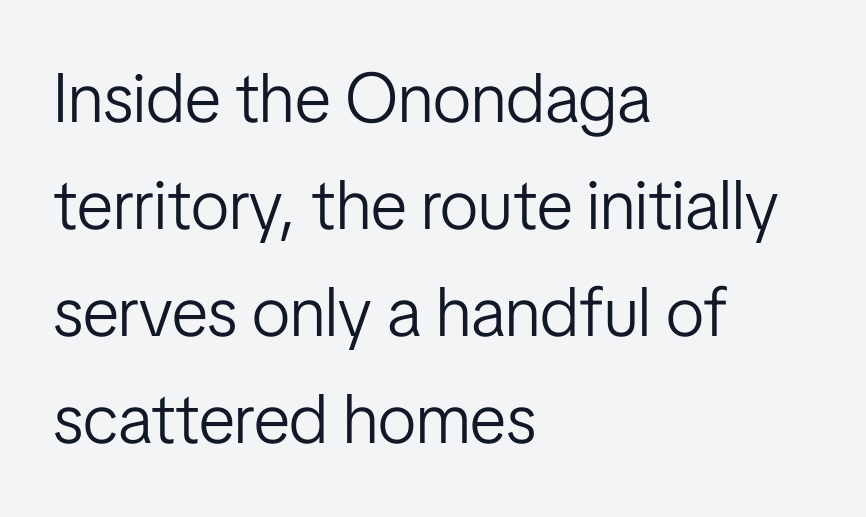
Standard letterfit; no display-style spreading of the glyphs. Think standard paragraph weight, or any step lighter than that. Unlike italic type, these characters show no tilt at all. Caption: multi-line text, flush left, ragged right. This sample has the flowing, uneven cadence of proportional lettering.
